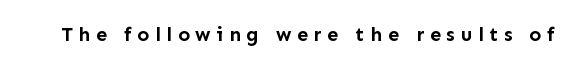
{"italic": "no", "bold": "yes", "underline": "no", "letter_spacing": "wide", "letter_spacing_em": 0.28, "glyph_px": 20}
